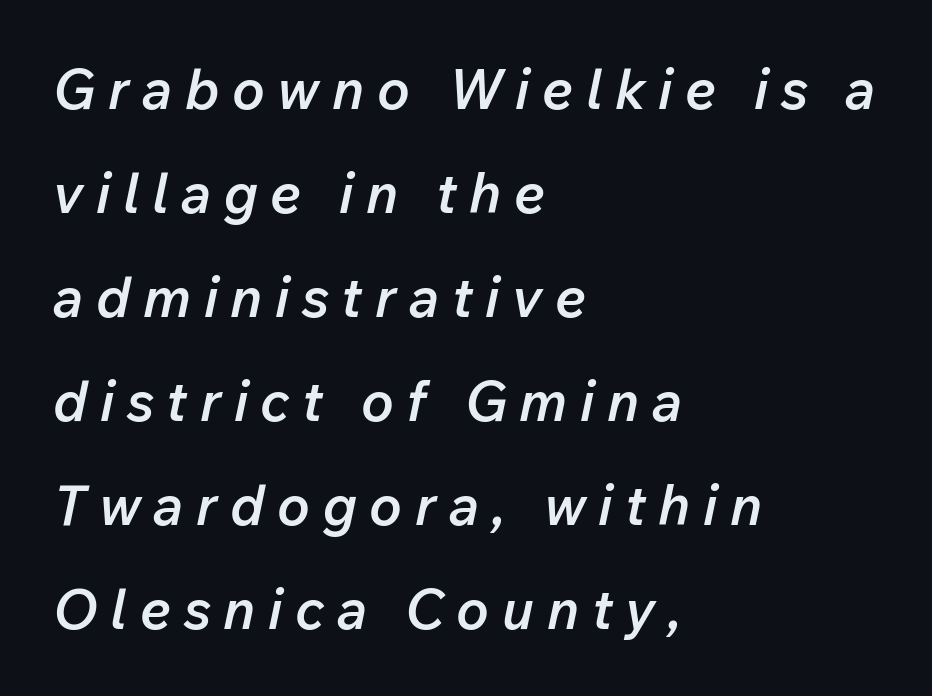
Q: Is the text bold? A: Semi-bold.
Q: Is the text italic (slanted)? A: Yes, it leans right by about 12 degrees.
Q: Is the text underlined? A: No.
Q: How is the paragraph aligned? A: Left-aligned.
Q: Is the spacing between letters normal or unusually wide? A: Unusually wide.
Q: Width (condensed, normal, or wide)? A: Normal.
Q: Stroke contrast? A: Low.
Q: x-height? A: Medium.
Q: Monospaced? A: No.
